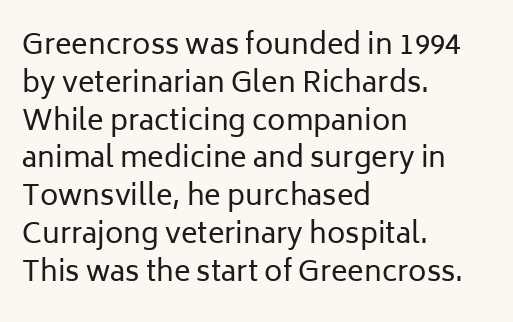
{"serif": "no", "italic": "no", "bold": "no", "weight": "regular", "width": "normal", "stroke_contrast": "low", "x_height": "medium", "monospaced": "no", "underline": "no", "align": "left", "line_spacing": "normal", "line_spacing_ratio": 1.35, "letter_spacing": "normal", "letter_spacing_em": 0.0, "glyph_px": 28}
